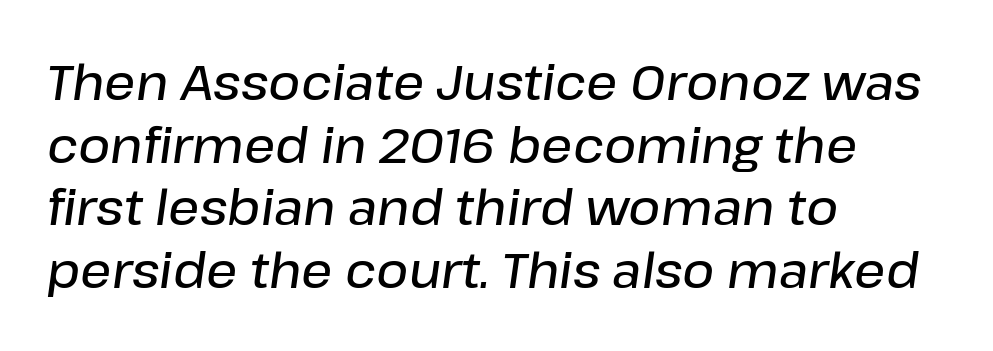
The image shows 49 px semibold type, italic (leaning right); set left-aligned, normal line spacing (1.28x), normal letter spacing, not underlined; low stroke contrast and a medium x-height.
